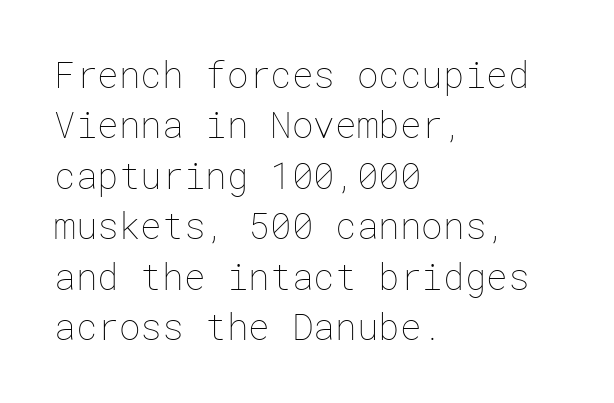
The image shows 36 px thin type, upright; set left-aligned, normal line spacing (1.4x), normal letter spacing, not underlined; low stroke contrast and a medium x-height.
